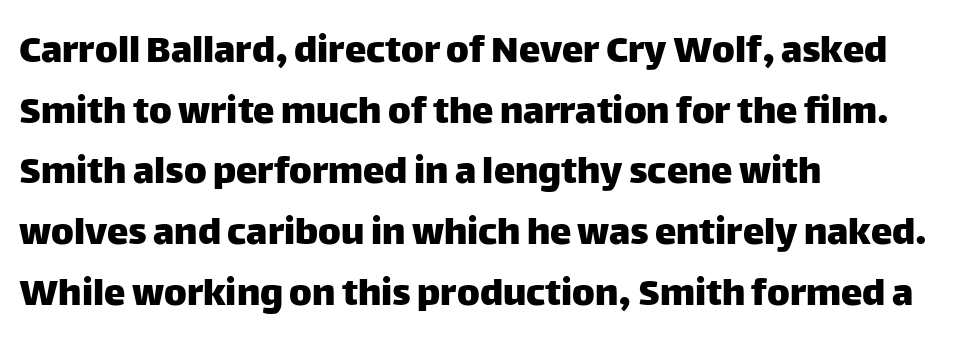
The image shows 43 px sans-serif type, upright; set left-aligned, normal line spacing (1.41x), normal letter spacing, not underlined; low stroke contrast and a large x-height.
